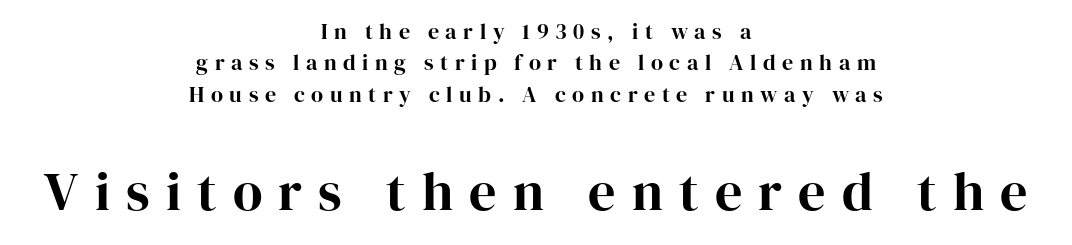
{"serif": "yes", "italic": "no", "bold": "yes", "weight": "bold", "width": "normal", "stroke_contrast": "high", "x_height": "medium", "monospaced": "no", "underline": "no", "align": "center", "line_spacing": "normal", "line_spacing_ratio": 1.43, "letter_spacing": "wide", "letter_spacing_em": 0.3, "larger_block": "second", "size_ratio": 2.45, "glyph_px": 54}
